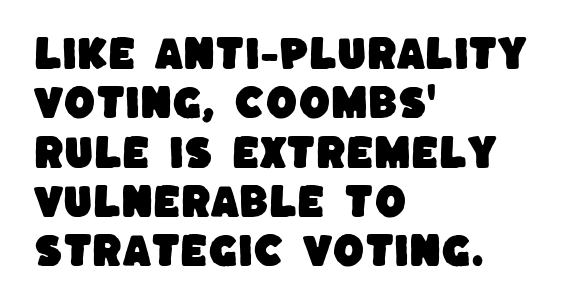
The image shows 36 px sans-serif type; set left-aligned, normal line spacing (1.37x), normal letter spacing, not underlined; low stroke contrast and a large x-height.
